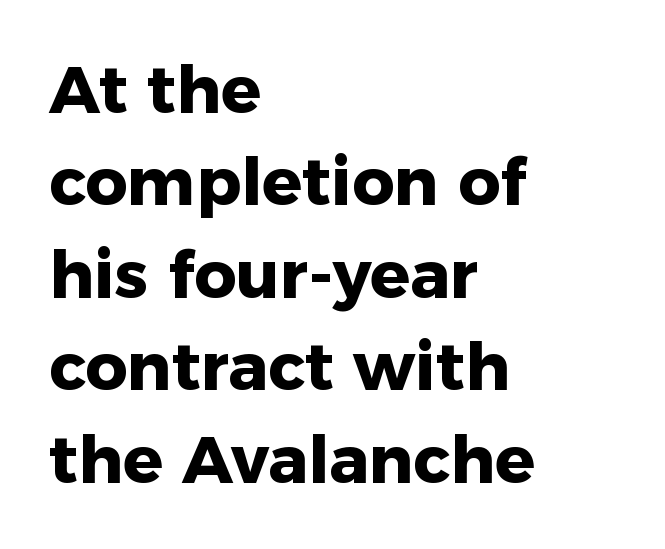
{"serif": "no", "italic": "no", "bold": "yes", "weight": "heavy", "width": "normal", "stroke_contrast": "low", "x_height": "medium", "monospaced": "no", "underline": "no", "align": "left", "line_spacing": "normal", "line_spacing_ratio": 1.4, "letter_spacing": "normal", "letter_spacing_em": 0.0, "glyph_px": 66}
